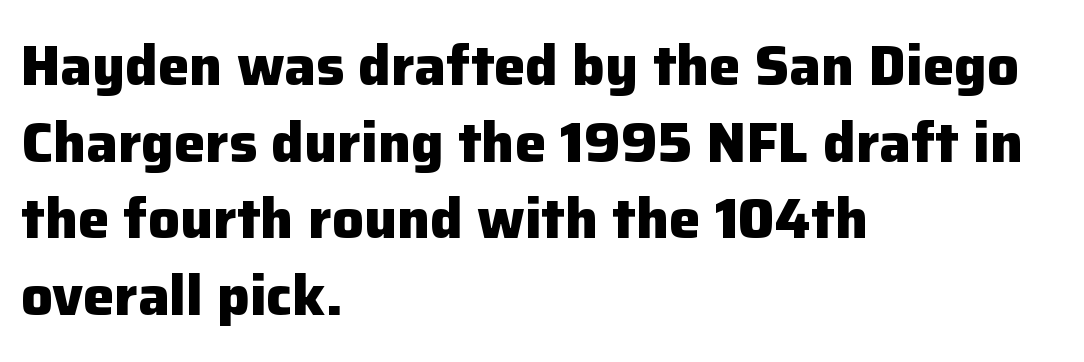
Q: Is the text bold? A: Yes.
Q: Is the text italic (slanted)? A: No, it is upright.
Q: Is the typeface a serif or a sans-serif typeface? A: Sans-serif.
Q: Is the text underlined? A: No.
Q: How is the paragraph aligned? A: Left-aligned.
Q: Is the spacing between letters normal or unusually wide? A: Normal.
Q: Is the spacing between lines tight, normal or loose? A: Normal.
Q: Width (condensed, normal, or wide)? A: Normal.
Q: Stroke contrast? A: Low.
Q: x-height? A: Medium.
Q: Monospaced? A: No.
